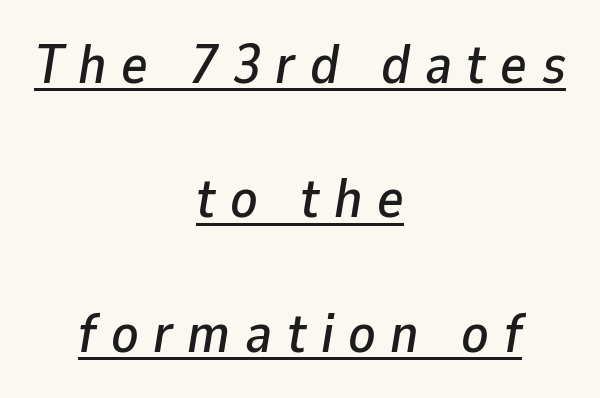
Emphasis is given by a line drawn under the lettering. Characters are canted at an angle relative to the baseline's perpendicular. The compositor balanced each line on the midline. Loose tracking; the words dissolve into strings of separated letters.
